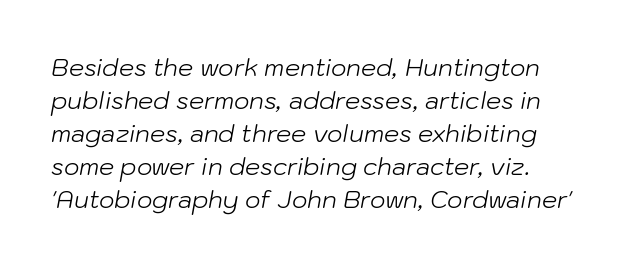
{"italic": "yes", "lean": "right", "slant_degrees": 10, "bold": "no", "underline": "no", "line_spacing": "normal", "line_spacing_ratio": 1.37, "letter_spacing": "normal", "letter_spacing_em": 0.0, "glyph_px": 24}
